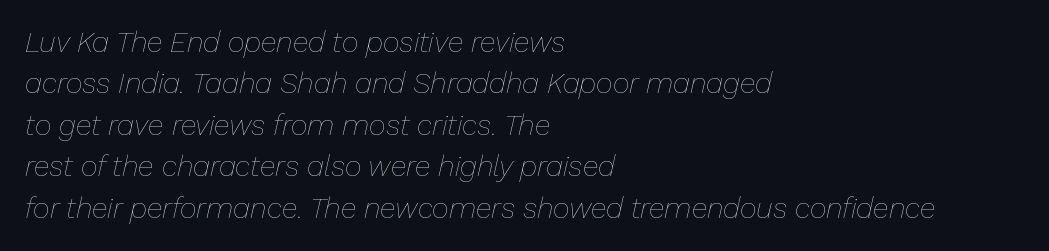
{"italic": "yes", "lean": "right", "slant_degrees": 13, "bold": "no", "weight": "thin", "width": "normal", "stroke_contrast": "low", "x_height": "medium", "monospaced": "no", "underline": "no", "align": "left", "line_spacing": "normal", "line_spacing_ratio": 1.43, "letter_spacing": "normal", "letter_spacing_em": 0.0, "glyph_px": 29}
